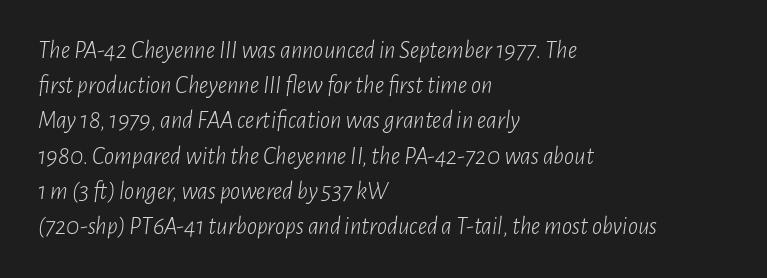
The image shows 25 px text type, italic (leaning right); set left-aligned, normal line spacing (1.41x), normal letter spacing, not underlined.
